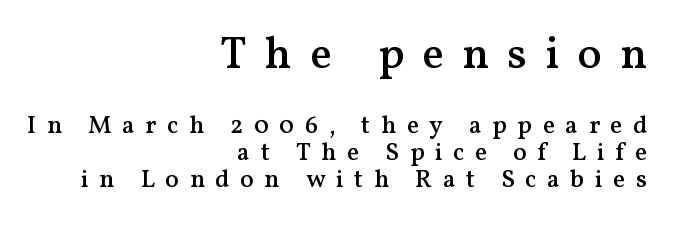
The image shows 44 px semibold serif type, upright; set right-aligned, tight line spacing (1.08x), unusually wide letter spacing (+0.42 em), not underlined; the first (top) block is 1.76x larger; medium stroke contrast and a medium x-height.
